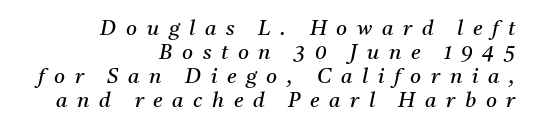
Q: Is the text bold? A: No.
Q: Is the text italic (slanted)? A: Yes, it leans right by about 11 degrees.
Q: Is the text underlined? A: No.
Q: How is the paragraph aligned? A: Right-aligned.
Q: Is the spacing between letters normal or unusually wide? A: Unusually wide.
Q: Is the spacing between lines tight, normal or loose? A: Tight.
